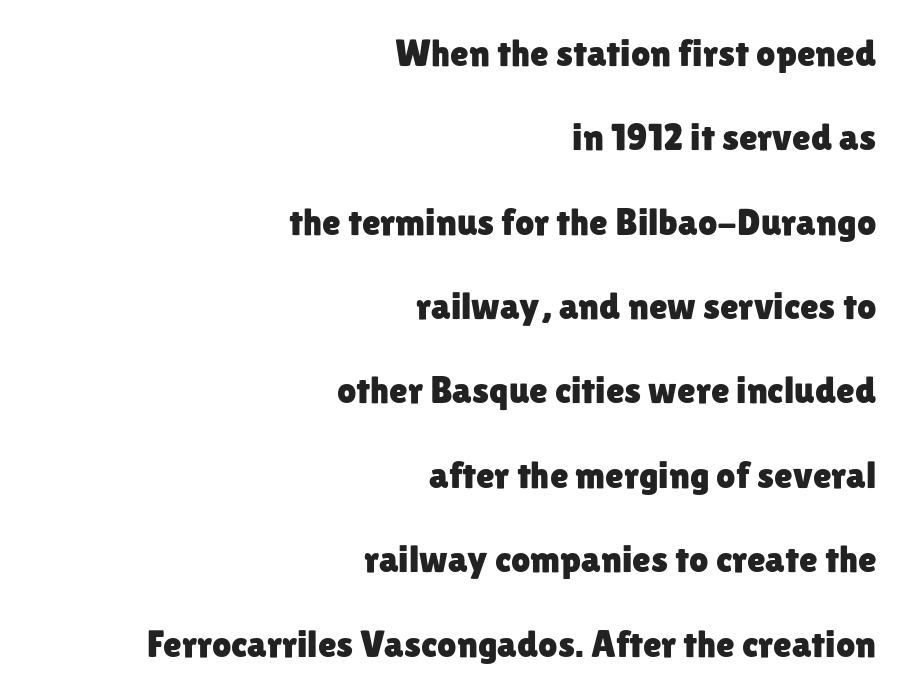
The image shows 38 px sans-serif type, upright; set right-aligned, loose line spacing (2.22x), normal letter spacing, not underlined; low stroke contrast and a medium x-height.
